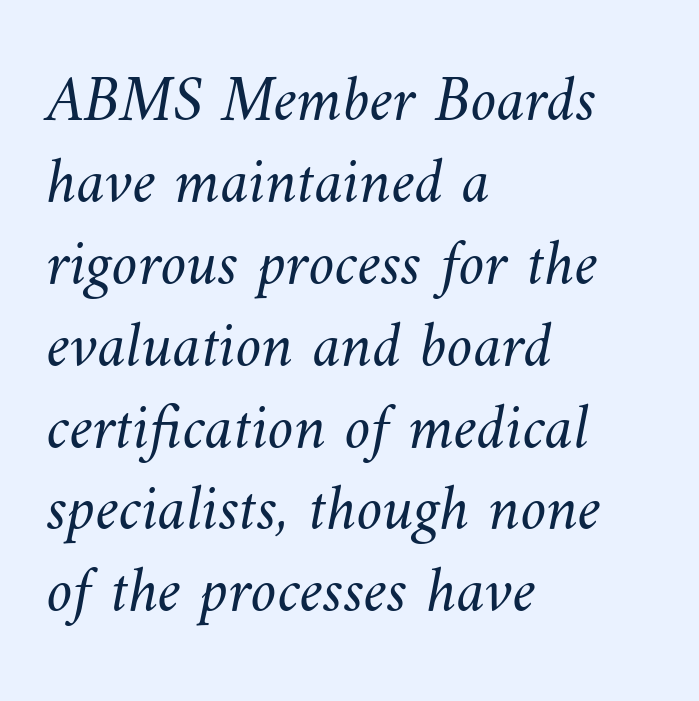
The image shows 65 px light type; set left-aligned, normal line spacing (1.26x), normal letter spacing, not underlined; medium stroke contrast and a small x-height.
